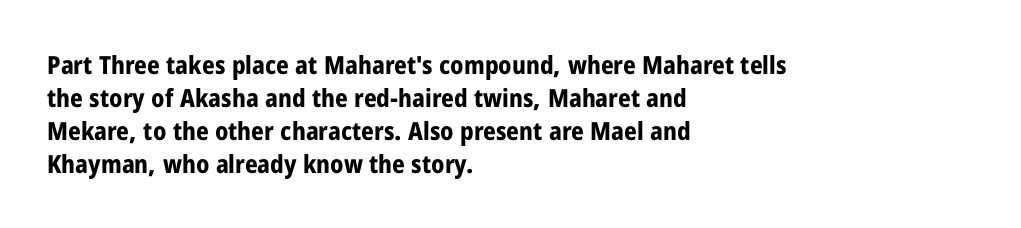
Q: Is the text bold? A: Yes.
Q: Is the text italic (slanted)? A: No, it is upright.
Q: Is the text underlined? A: No.
Q: How is the paragraph aligned? A: Left-aligned.
Q: Is the spacing between letters normal or unusually wide? A: Normal.
Q: Is the spacing between lines tight, normal or loose? A: Normal.
